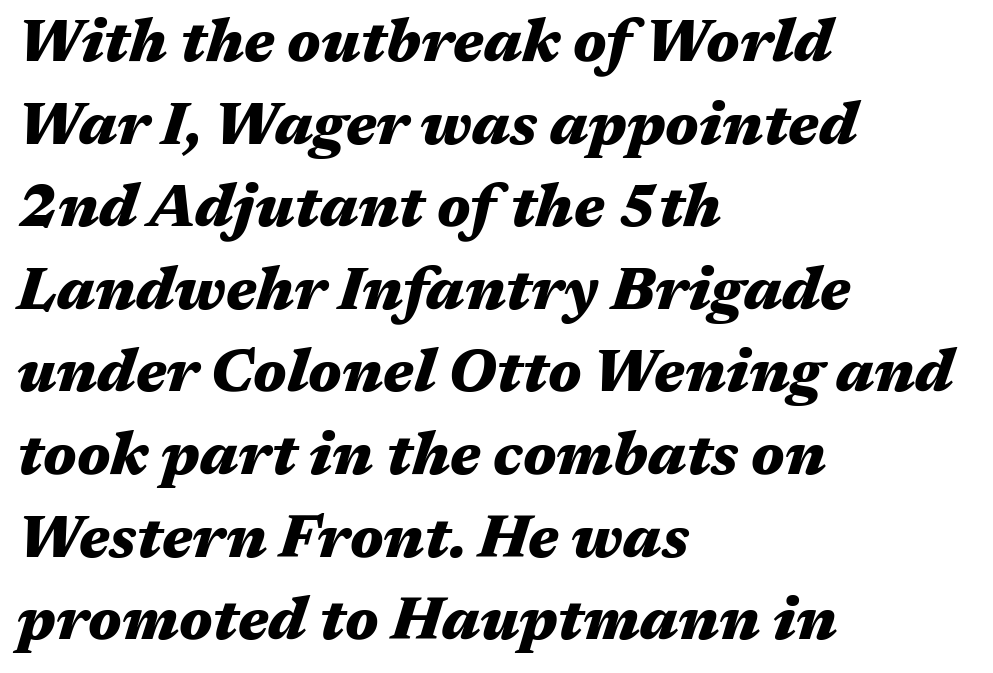
{"italic": "yes", "lean": "right", "slant_degrees": 17, "bold": "yes", "weight": "heavy", "width": "wide", "stroke_contrast": "medium", "x_height": "medium", "monospaced": "no", "underline": "no", "align": "left", "line_spacing": "normal", "line_spacing_ratio": 1.4, "letter_spacing": "normal", "letter_spacing_em": 0.0, "glyph_px": 59}
